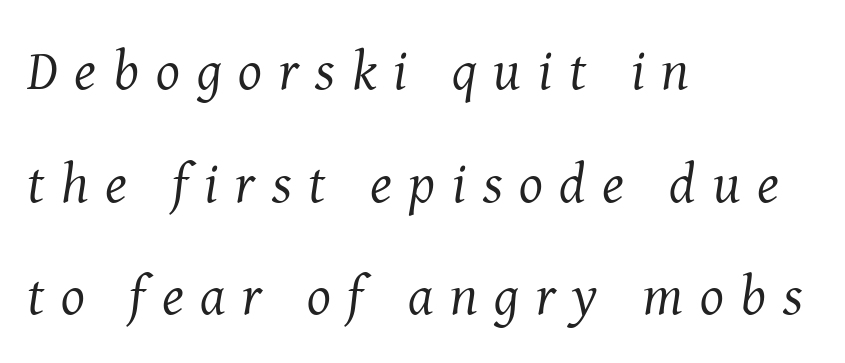
Slant detected: the letters are inclined. The glyphs are unaccompanied by any horizontal stroke below them. Layout note: lines flush left. This sample trades compactness for vertical openness between lines.
